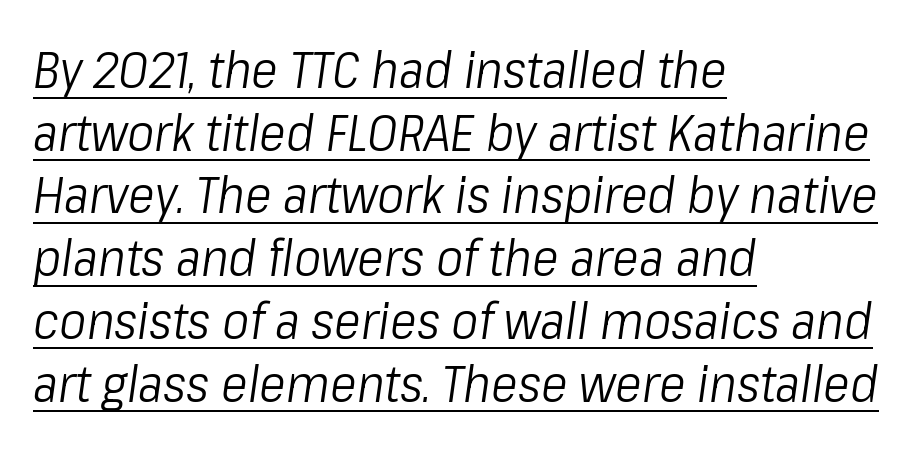
Short and long lines alike share a common starting point at left. The strokes are not fattened; the text isn't bold. Looks like regular typesetting: each glyph gets only the width it needs. Compared with undecorated copy, this sample adds a rule below the words.
